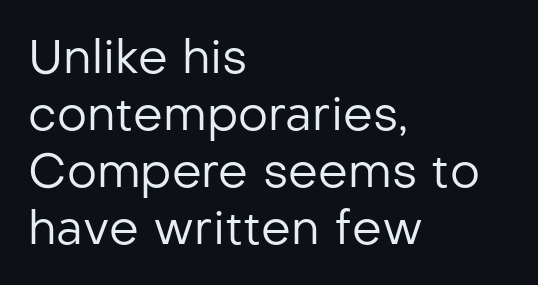
Q: Is the text bold? A: No.
Q: Is the text italic (slanted)? A: No, it is upright.
Q: Is the typeface a serif or a sans-serif typeface? A: Sans-serif.
Q: Is the text underlined? A: No.
Q: How is the paragraph aligned? A: Left-aligned.
Q: Is the spacing between letters normal or unusually wide? A: Normal.
Q: Width (condensed, normal, or wide)? A: Normal.
Q: Stroke contrast? A: Low.
Q: x-height? A: Medium.
Q: Monospaced? A: No.
